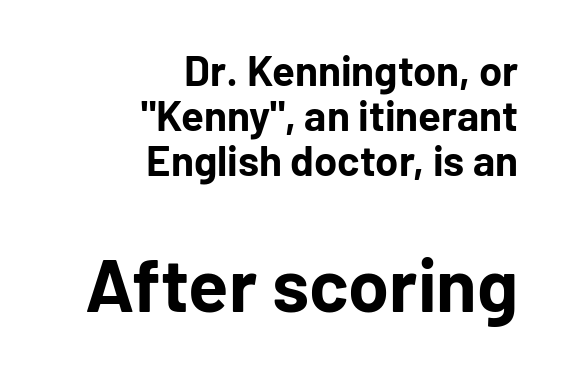
{"serif": "no", "italic": "no", "bold": "yes", "weight": "bold", "width": "normal", "stroke_contrast": "low", "x_height": "medium", "monospaced": "no", "underline": "no", "align": "right", "line_spacing": "tight", "line_spacing_ratio": 1.07, "letter_spacing": "normal", "letter_spacing_em": 0.0, "larger_block": "second", "size_ratio": 1.76, "glyph_px": 74}
